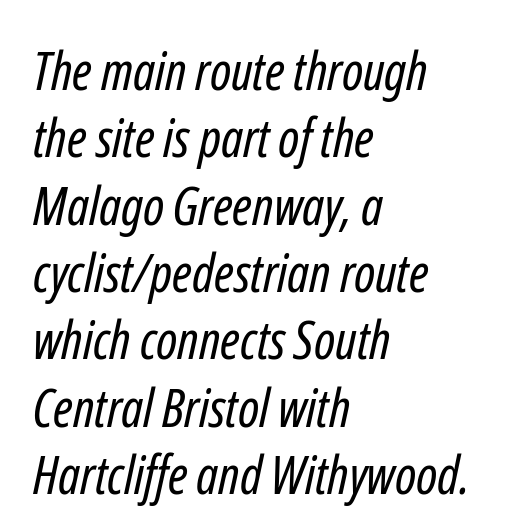
Is this a heavy cut? Hardly; it is regular or lighter. Students, observe: this is what conventionally led text looks like. The passage shown is typed in a proportional face where columns would drift. Has an underline been added? It has not.
